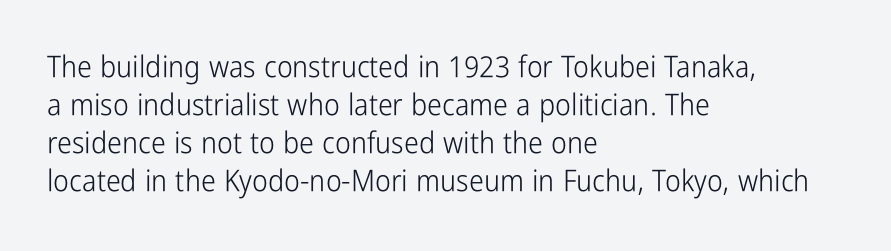
{"serif": "no", "italic": "no", "bold": "no", "weight": "light", "width": "condensed", "stroke_contrast": "low", "x_height": "medium", "monospaced": "no", "underline": "no", "align": "left", "line_spacing": "normal", "line_spacing_ratio": 1.27, "letter_spacing": "normal", "letter_spacing_em": 0.0, "glyph_px": 30}
